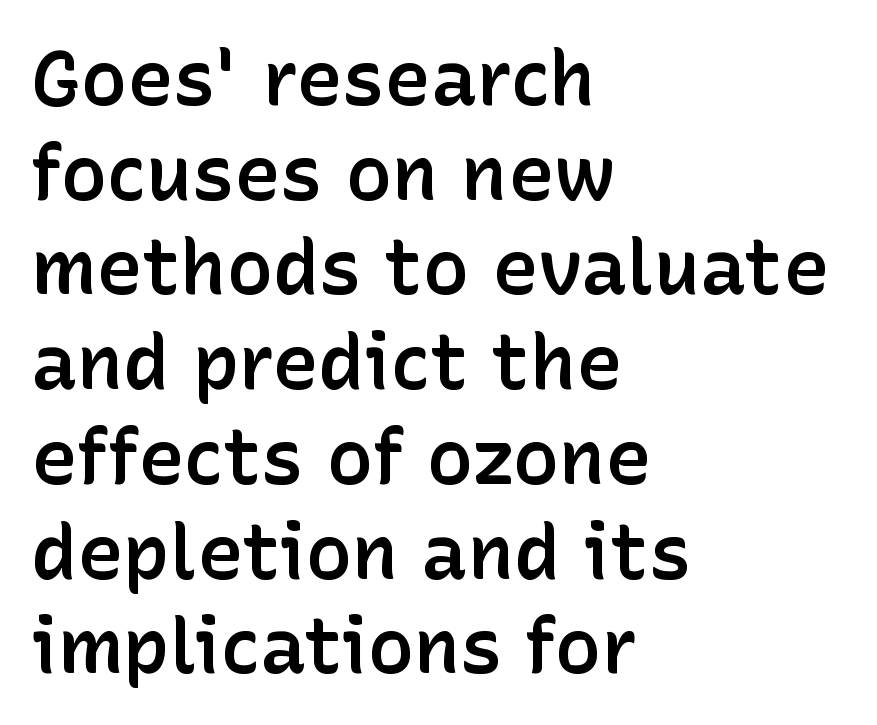
{"serif": "no", "italic": "no", "bold": "semi", "weight": "semibold", "width": "normal", "stroke_contrast": "low", "x_height": "medium", "monospaced": "no", "underline": "no", "align": "left", "line_spacing_ratio": 1.23, "letter_spacing": "normal", "letter_spacing_em": 0.0, "glyph_px": 77}
